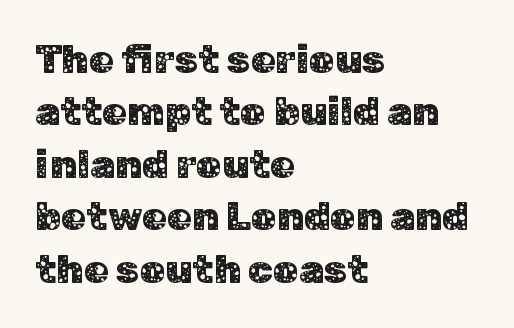
In terms of leading, this rendering sits right in the middle. Students, note that the glyphs here touch the page at normal intervals. Decoration check: the copy has no underline. The characters display no serif detailing; their extremities are plain.
